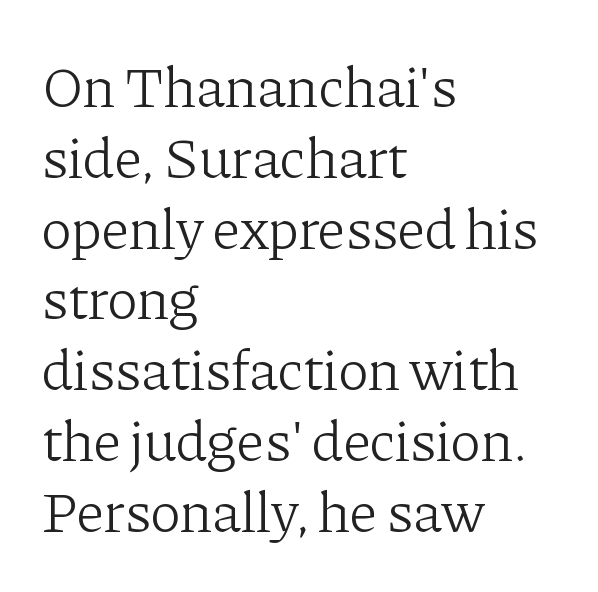
Q: Is the text bold? A: No.
Q: Is the text italic (slanted)? A: No, it is upright.
Q: Is the typeface a serif or a sans-serif typeface? A: Serif.
Q: Is the text underlined? A: No.
Q: How is the paragraph aligned? A: Left-aligned.
Q: Is the spacing between letters normal or unusually wide? A: Normal.
Q: Width (condensed, normal, or wide)? A: Normal.
Q: Stroke contrast? A: Low.
Q: x-height? A: Medium.
Q: Monospaced? A: No.
